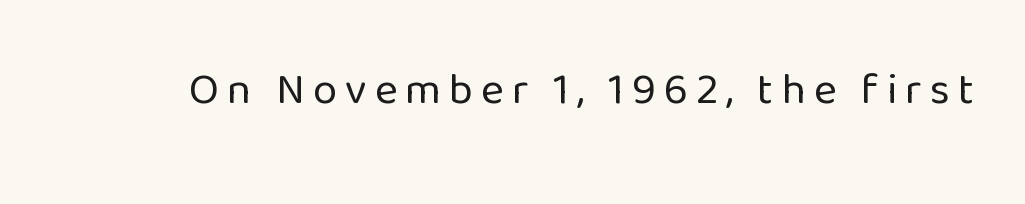
Q: Is the text bold? A: No.
Q: Is the text italic (slanted)? A: No, it is upright.
Q: Is the typeface a serif or a sans-serif typeface? A: Sans-serif.
Q: Is the text underlined? A: No.
Q: Width (condensed, normal, or wide)? A: Normal.
Q: Stroke contrast? A: Low.
Q: x-height? A: Medium.
Q: Monospaced? A: No.
